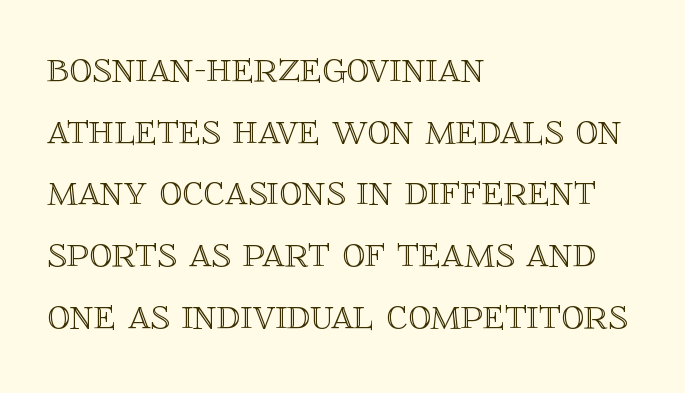
The setting favours the left margin, as ordinary paragraphs usually do. A bare baseline throughout the passage. Compared with typical body copy, the letter spacing here is the same. The rows are spaced the way most documents space them. Quick note: not italic, upright. Proportional: the letters do not fall into vertical columns.
